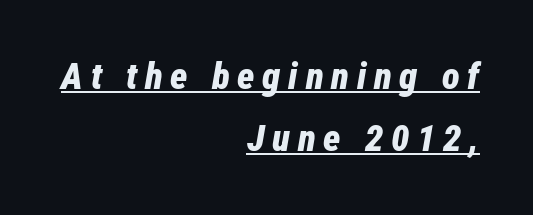
Q: Is the text bold? A: Yes.
Q: Is the text italic (slanted)? A: Yes, it leans right by about 12 degrees.
Q: Is the text underlined? A: Yes.
Q: How is the paragraph aligned? A: Right-aligned.
Q: Is the spacing between letters normal or unusually wide? A: Unusually wide.
Q: Is the spacing between lines tight, normal or loose? A: Normal.
Q: Width (condensed, normal, or wide)? A: Condensed.
Q: Stroke contrast? A: Low.
Q: x-height? A: Medium.
Q: Monospaced? A: No.
